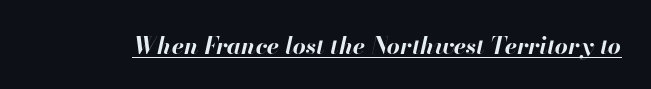
Q: Is the text bold? A: Yes.
Q: Is the text italic (slanted)? A: Yes, it leans right by about 13 degrees.
Q: Is the text underlined? A: Yes.
Q: Is the spacing between letters normal or unusually wide? A: Normal.
